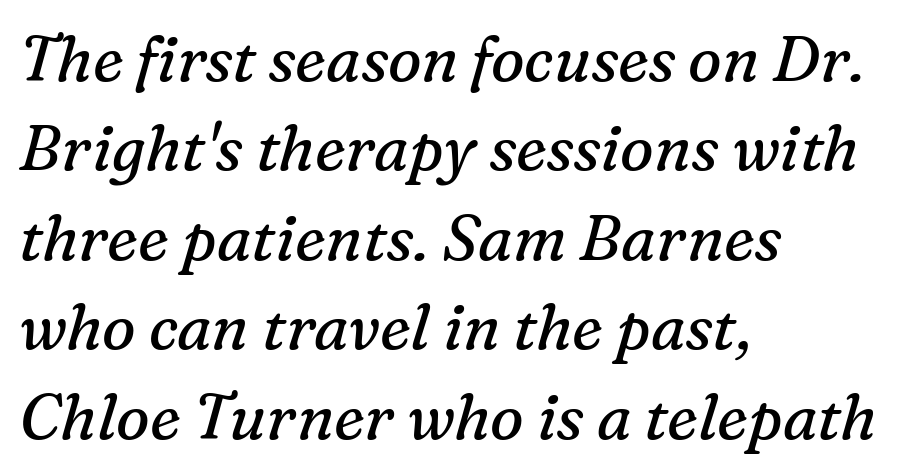
Q: Is the text bold? A: No.
Q: Is the text italic (slanted)? A: Yes, it leans right by about 16 degrees.
Q: Is the typeface a serif or a sans-serif typeface? A: Serif.
Q: Is the text underlined? A: No.
Q: How is the paragraph aligned? A: Left-aligned.
Q: Is the spacing between letters normal or unusually wide? A: Normal.
Q: Is the spacing between lines tight, normal or loose? A: Normal.
Q: Width (condensed, normal, or wide)? A: Normal.
Q: Stroke contrast? A: Medium.
Q: x-height? A: Medium.
Q: Monospaced? A: No.
